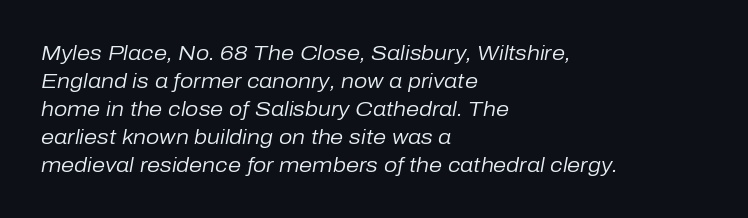
The image shows 21 px text type, italic (leaning right); set left-aligned, normal line spacing (1.33x), normal letter spacing, not underlined.
